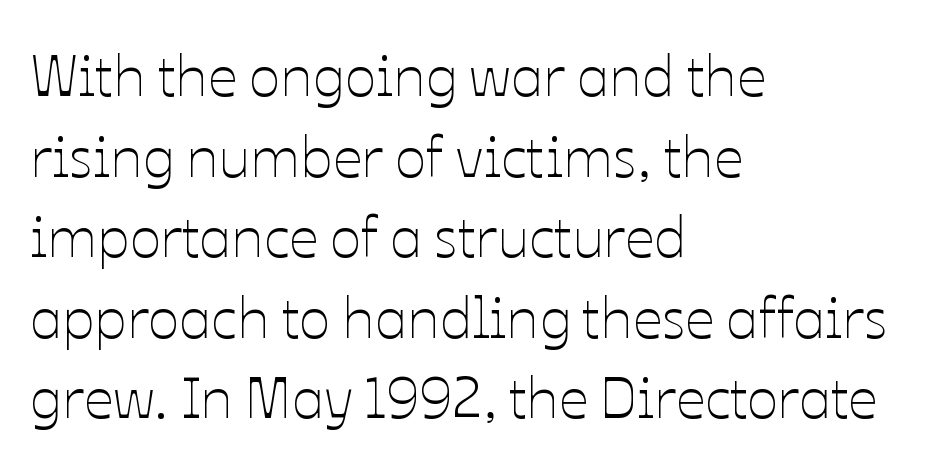
The image shows 58 px thin type, upright; set left-aligned, normal line spacing (1.39x), normal letter spacing, not underlined; low stroke contrast and a medium x-height.
